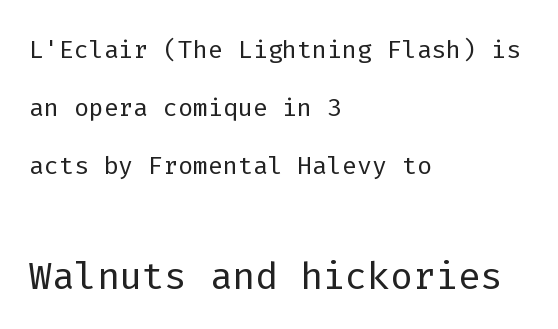
The image shows 53 px light sans-serif type, upright, monospaced; set left-aligned, normal line spacing (1.66x), normal letter spacing, not underlined; the second (bottom) block is 1.51x larger; low stroke contrast and a medium x-height.
